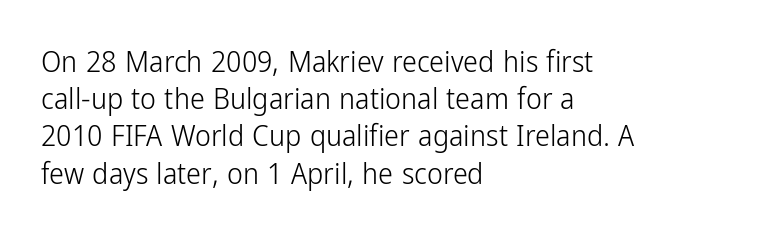
Q: Is the text bold? A: No.
Q: Is the text italic (slanted)? A: No, it is upright.
Q: Is the typeface a serif or a sans-serif typeface? A: Sans-serif.
Q: Is the text underlined? A: No.
Q: How is the paragraph aligned? A: Left-aligned.
Q: Is the spacing between letters normal or unusually wide? A: Normal.
Q: Width (condensed, normal, or wide)? A: Condensed.
Q: Stroke contrast? A: Low.
Q: x-height? A: Medium.
Q: Monospaced? A: No.
